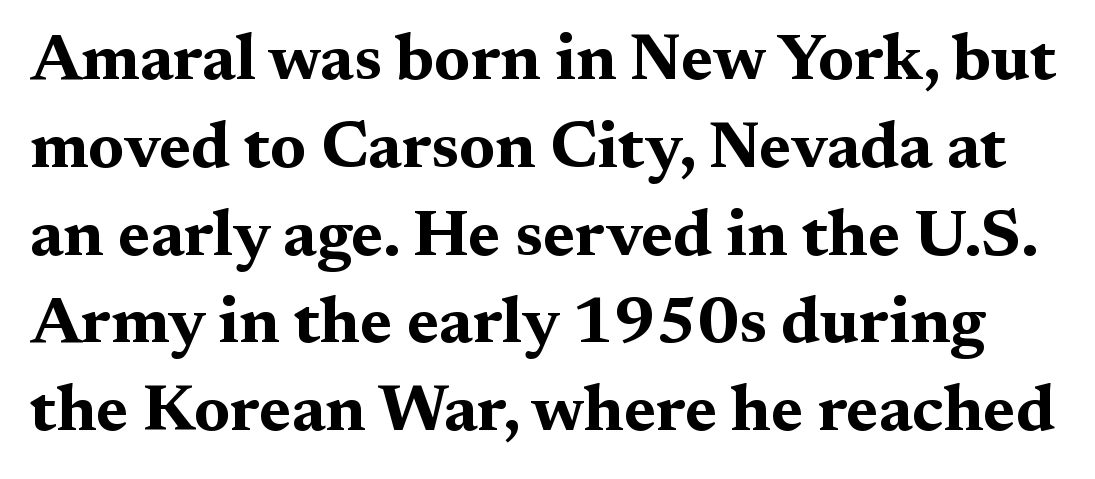
The image shows 66 px bold, wide serif type, upright; set normal line spacing (1.33x), normal letter spacing, not underlined; medium stroke contrast and a medium x-height.
